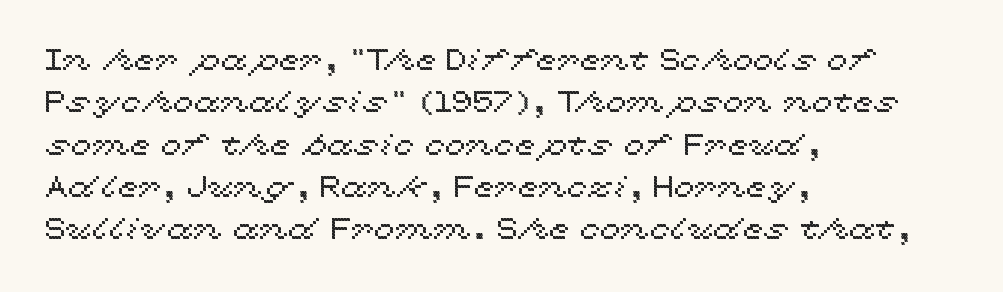
{"width": "wide", "x_height": "medium", "monospaced": "no", "underline": "no", "align": "left", "line_spacing": "normal", "line_spacing_ratio": 1.41, "letter_spacing": "normal", "letter_spacing_em": 0.0, "glyph_px": 30}
